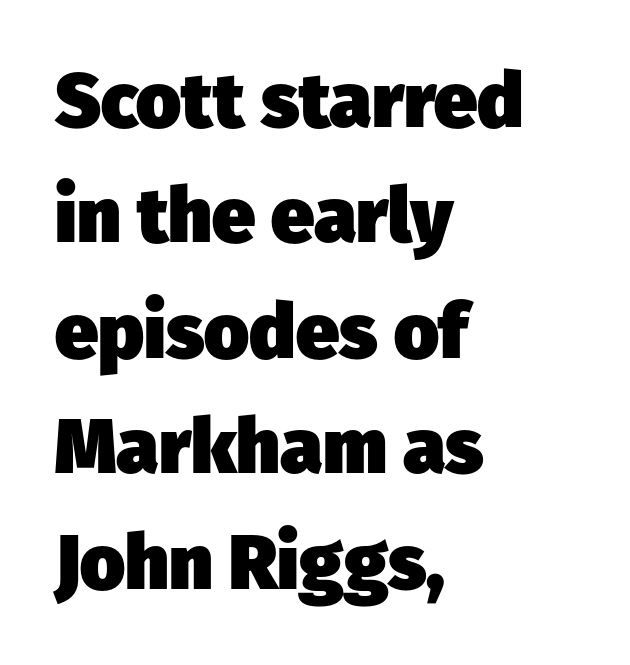
Proportional: the letters do not fall into vertical columns. Line starts are locked; line ends wander. The font is running at its bold setting. Inter-character spacing is left at the font's built-in metrics.
